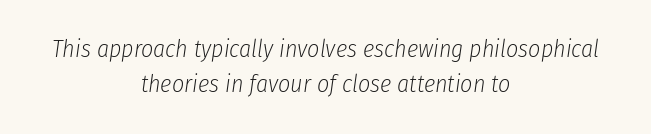
The image shows 24 px text type, italic (leaning right); set centered, normal line spacing (1.46x), normal letter spacing, not underlined.
